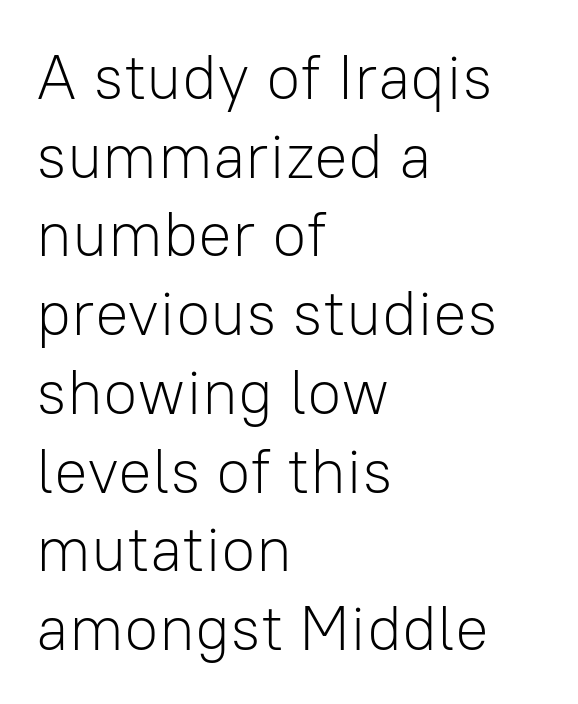
{"serif": "no", "italic": "no", "bold": "no", "weight": "light", "width": "normal", "stroke_contrast": "low", "x_height": "medium", "monospaced": "no", "underline": "no", "align": "left", "line_spacing": "normal", "line_spacing_ratio": 1.25, "letter_spacing": "normal", "letter_spacing_em": 0.0, "glyph_px": 63}
